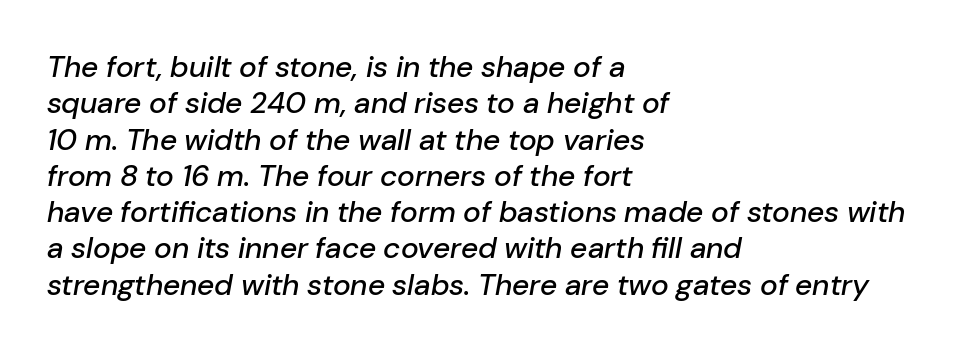
The image shows 30 px text type, italic (leaning right); set left-aligned, line spacing 1.21x, normal letter spacing, not underlined; low stroke contrast and a medium x-height.
